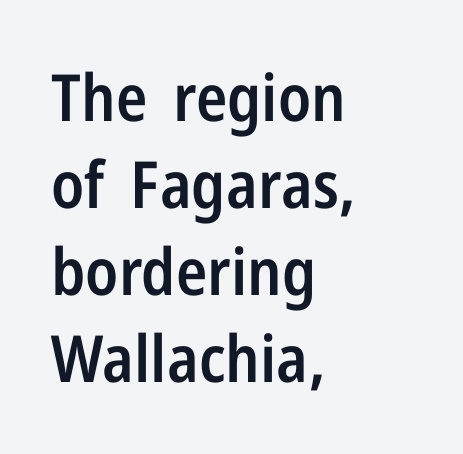
The image shows 65 px semibold, condensed sans-serif type, upright; set left-aligned, normal line spacing (1.34x), normal letter spacing, not underlined; low stroke contrast and a medium x-height.
